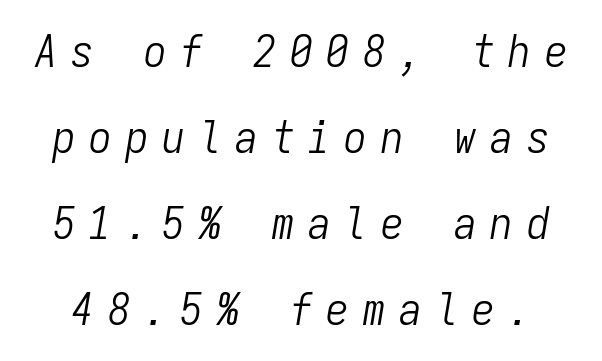
{"italic": "yes", "lean": "right", "slant_degrees": 9, "bold": "no", "weight": "light", "width": "condensed", "stroke_contrast": "low", "x_height": "medium", "monospaced": "yes", "underline": "no", "line_spacing": "loose", "line_spacing_ratio": 1.91, "letter_spacing": "wide", "letter_spacing_em": 0.31, "glyph_px": 45}
